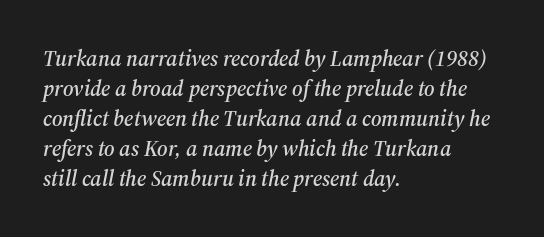
Q: Is the text italic (slanted)? A: Yes, it leans right by about 12 degrees.
Q: Is the text underlined? A: No.
Q: How is the paragraph aligned? A: Left-aligned.
Q: Is the spacing between letters normal or unusually wide? A: Normal.
Q: Is the spacing between lines tight, normal or loose? A: Normal.
